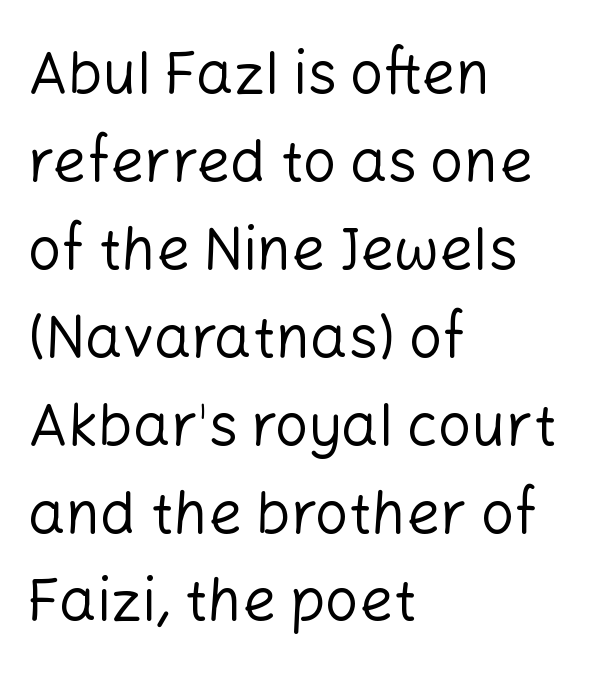
{"serif": "no", "italic": "no", "bold": "no", "weight": "regular", "width": "normal", "stroke_contrast": "low", "x_height": "medium", "monospaced": "no", "underline": "no", "align": "left", "line_spacing": "normal", "line_spacing_ratio": 1.49, "letter_spacing": "normal", "letter_spacing_em": 0.0, "glyph_px": 59}
